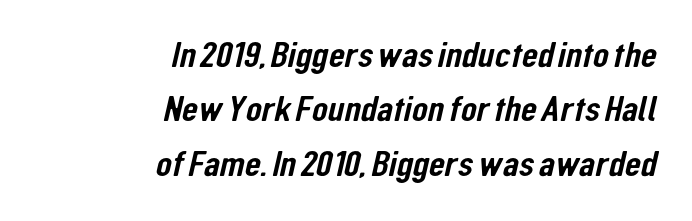
{"serif": "no", "width": "condensed", "stroke_contrast": "low", "x_height": "medium", "monospaced": "no", "underline": "no", "align": "right", "line_spacing": "normal", "line_spacing_ratio": 1.47, "letter_spacing": "normal", "letter_spacing_em": 0.0, "glyph_px": 37}
